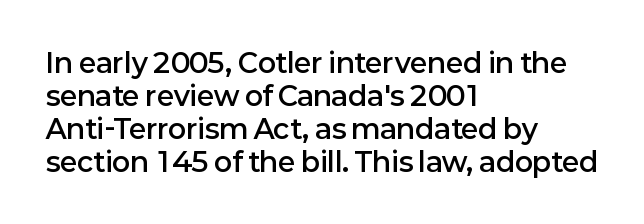
{"italic": "no", "bold": "semi", "underline": "no", "align": "left", "line_spacing_ratio": 1.22, "letter_spacing": "normal", "letter_spacing_em": 0.0, "glyph_px": 27}
